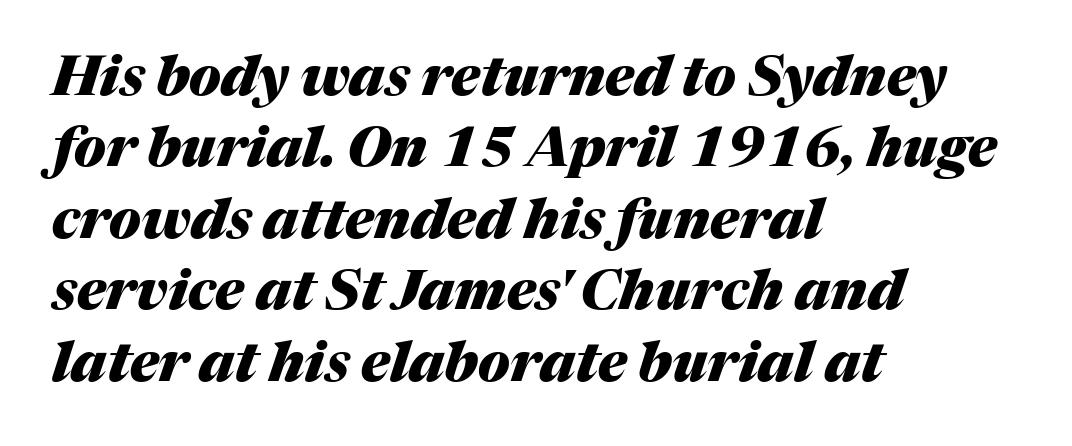
Q: Is the text bold? A: Yes.
Q: Is the text italic (slanted)? A: Yes, it leans right by about 17 degrees.
Q: Is the text underlined? A: No.
Q: How is the paragraph aligned? A: Left-aligned.
Q: Is the spacing between letters normal or unusually wide? A: Normal.
Q: Is the spacing between lines tight, normal or loose? A: Normal.
Q: Width (condensed, normal, or wide)? A: Normal.
Q: Stroke contrast? A: Medium.
Q: x-height? A: Medium.
Q: Monospaced? A: No.
